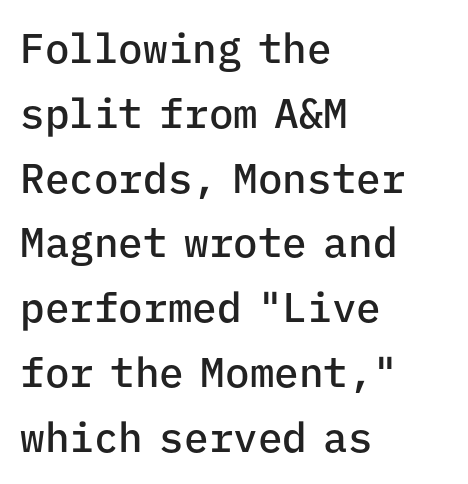
The image shows 41 px semibold sans-serif type, upright, monospaced; set left-aligned, normal line spacing (1.58x), normal letter spacing, not underlined; low stroke contrast and a medium x-height.
